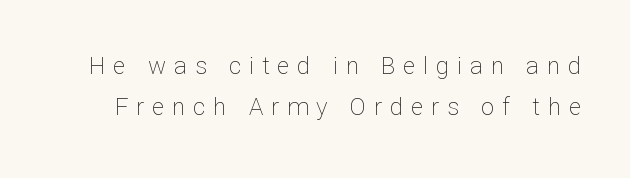
Q: Is the text bold? A: No.
Q: Is the text italic (slanted)? A: No, it is upright.
Q: Is the text underlined? A: No.
Q: Is the spacing between letters normal or unusually wide? A: Unusually wide.
